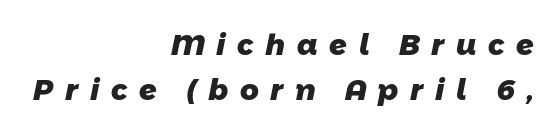
{"serif": "no", "bold": "yes", "weight": "heavy", "width": "normal", "stroke_contrast": "low", "x_height": "medium", "monospaced": "no", "underline": "no", "align": "right", "line_spacing": "normal", "line_spacing_ratio": 1.54, "letter_spacing": "wide", "letter_spacing_em": 0.4, "glyph_px": 29}
